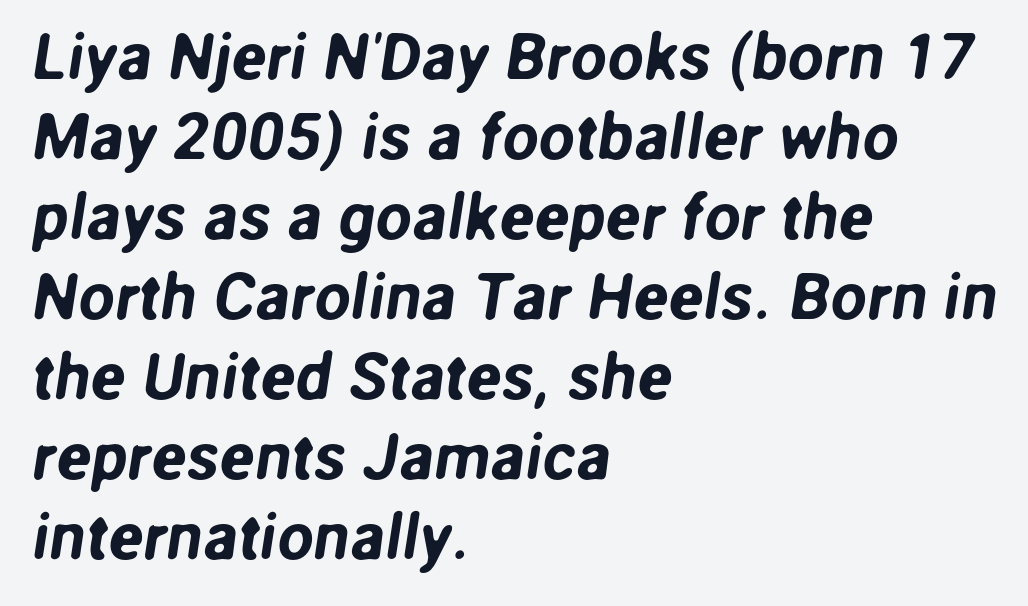
Q: Is the typeface a serif or a sans-serif typeface? A: Sans-serif.
Q: Is the text underlined? A: No.
Q: How is the paragraph aligned? A: Left-aligned.
Q: Is the spacing between letters normal or unusually wide? A: Normal.
Q: Width (condensed, normal, or wide)? A: Normal.
Q: Stroke contrast? A: Low.
Q: x-height? A: Medium.
Q: Monospaced? A: No.
